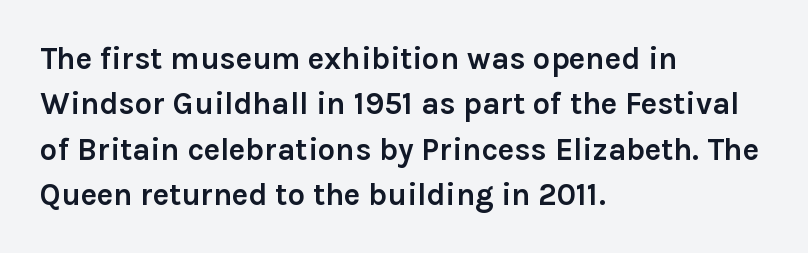
Clear beneath every line of the passage. Note the varied advance widths — an 'i' is clearly narrower than an 'm'. The characters look thick and weighty, a clear bold. Caption: multi-line text, flush left, ragged right. Vertical strokes here are truly vertical. Regular leading.
